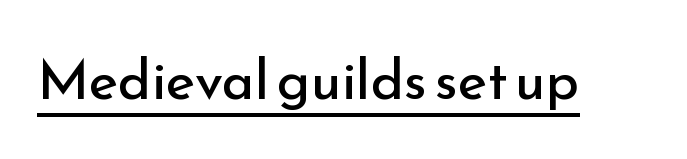
The font family rendered here belongs to the sans-serif group. Do the characters align in a grid? No, the font is proportional. What stands out about the letter spacing? Nothing — it is the standard amount. The words here are underlined.
